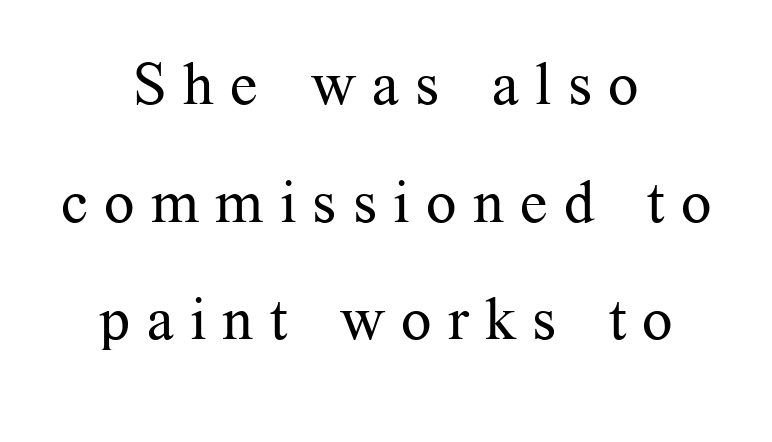
Q: Is the text bold? A: No.
Q: Is the text italic (slanted)? A: No, it is upright.
Q: Is the typeface a serif or a sans-serif typeface? A: Serif.
Q: Is the text underlined? A: No.
Q: How is the paragraph aligned? A: Centered.
Q: Is the spacing between letters normal or unusually wide? A: Unusually wide.
Q: Is the spacing between lines tight, normal or loose? A: Loose.
Q: Width (condensed, normal, or wide)? A: Normal.
Q: Stroke contrast? A: Medium.
Q: x-height? A: Medium.
Q: Monospaced? A: No.
